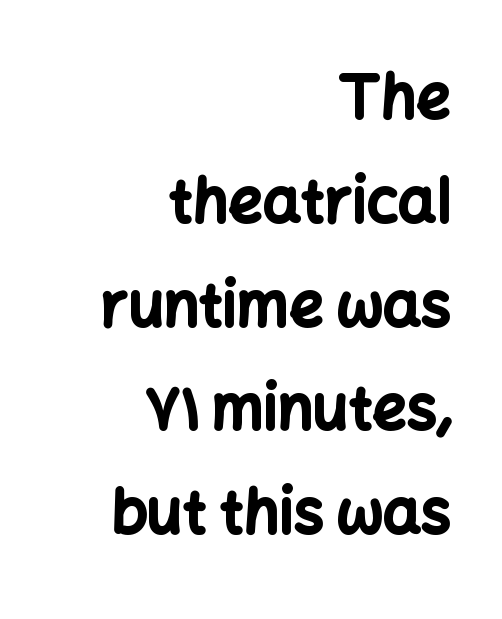
Stroke terminals: plain, sans-serif. Observe the ordinary spacing: letters are neighbours, not strangers. The face used here is proportionally spaced, like ordinary book or web type. Typeset ragged left — the right edge is the straight one.
